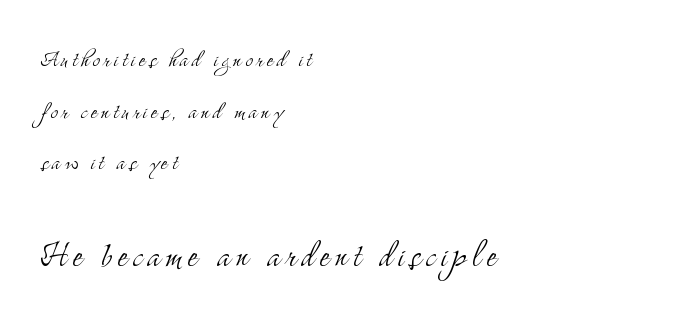
The image shows 42 px light, condensed serif type; set left-aligned, line spacing 1.84x, not underlined; the second (bottom) block is 1.5x larger; medium stroke contrast and a small x-height.
